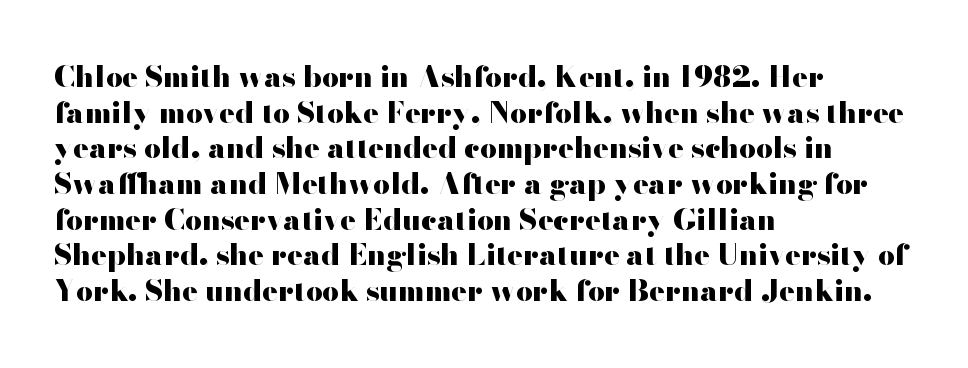
Does the weight exceed regular? Yes, all the way to bold. Words float on clear page, feet unadorned. There is no visible air inserted between adjacent glyphs. Nope, not italic — everything's standing straight. The font family rendered here belongs to the sans-serif group. This rendering uses left alignment, leaving the right contour irregular.
